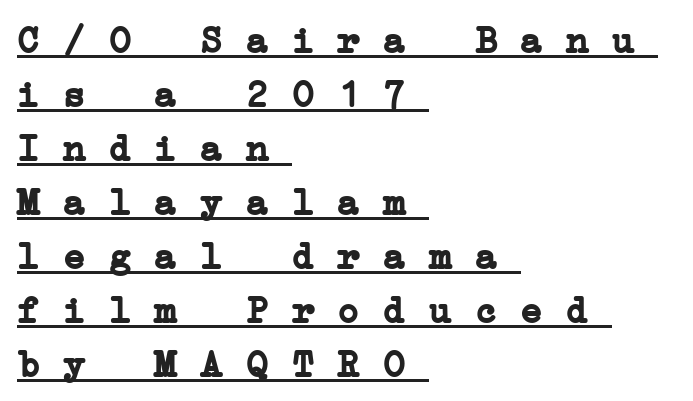
{"serif": "yes", "bold": "yes", "weight": "semibold", "width": "wide", "stroke_contrast": "low", "x_height": "medium", "monospaced": "yes", "underline": "yes", "align": "left", "line_spacing": "normal", "line_spacing_ratio": 1.42, "letter_spacing": "normal", "letter_spacing_em": 0.0, "glyph_px": 38}
